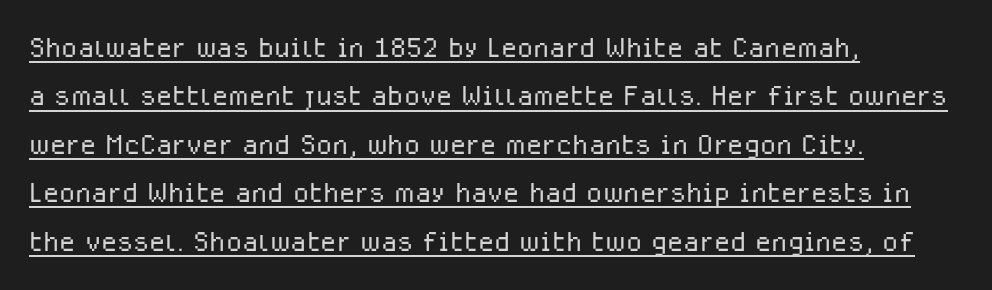
The image shows 37 px light sans-serif type, upright; set left-aligned, normal line spacing (1.31x), normal letter spacing, underlined; low stroke contrast and a medium x-height.
